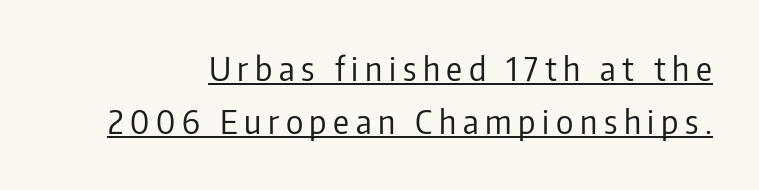
{"serif": "no", "italic": "no", "bold": "no", "weight": "regular", "width": "condensed", "stroke_contrast": "low", "x_height": "medium", "monospaced": "no", "underline": "yes", "line_spacing": "normal", "line_spacing_ratio": 1.61, "letter_spacing": "wide", "letter_spacing_em": 0.2, "glyph_px": 33}
